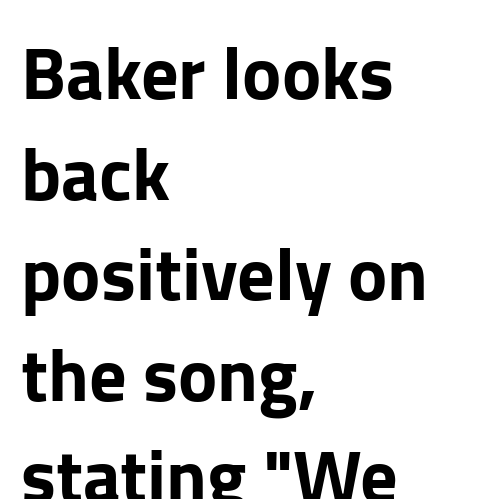
Q: Is the text italic (slanted)? A: No, it is upright.
Q: Is the typeface a serif or a sans-serif typeface? A: Sans-serif.
Q: Is the text underlined? A: No.
Q: How is the paragraph aligned? A: Left-aligned.
Q: Is the spacing between letters normal or unusually wide? A: Normal.
Q: Is the spacing between lines tight, normal or loose? A: Normal.
Q: Width (condensed, normal, or wide)? A: Normal.
Q: Stroke contrast? A: Low.
Q: x-height? A: Medium.
Q: Monospaced? A: No.
